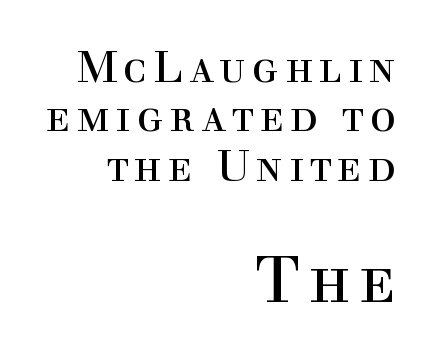
{"serif": "yes", "italic": "no", "bold": "no", "weight": "regular", "width": "normal", "x_height": "medium", "monospaced": "no", "underline": "no", "align": "right", "line_spacing": "tight", "line_spacing_ratio": 1.15, "larger_block": "second", "size_ratio": 1.49, "glyph_px": 64}
